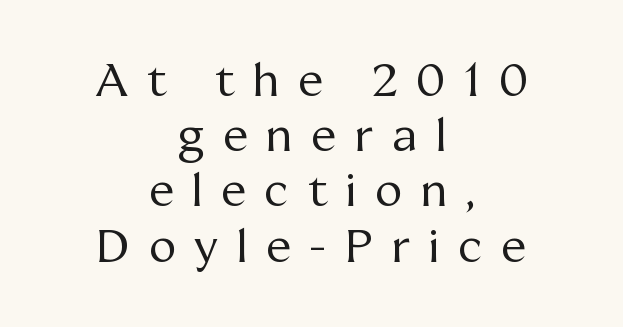
The image shows 46 px regular-weight serif type, upright; set centered, line spacing 1.2x, unusually wide letter spacing (+0.41 em), not underlined; medium stroke contrast and a medium x-height.
